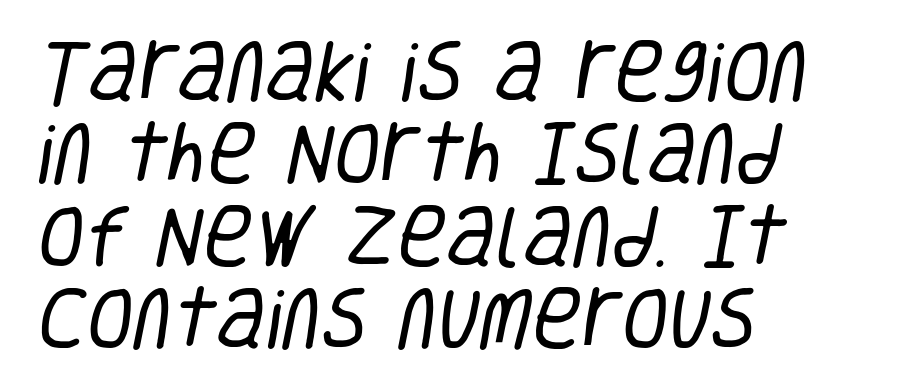
{"serif": "no", "bold": "no", "weight": "regular", "width": "condensed", "stroke_contrast": "low", "x_height": "large", "monospaced": "no", "underline": "no", "align": "left", "line_spacing_ratio": 1.21, "letter_spacing": "normal", "letter_spacing_em": 0.0, "glyph_px": 68}
